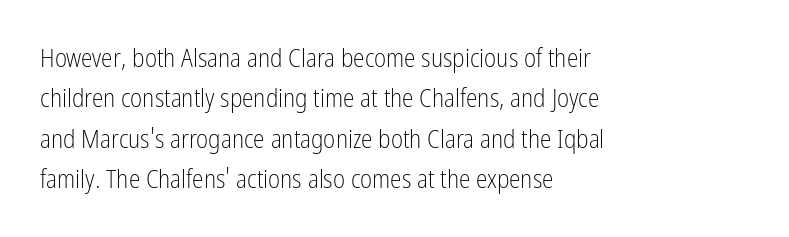
Q: Is the text bold? A: No.
Q: Is the text italic (slanted)? A: No, it is upright.
Q: Is the text underlined? A: No.
Q: How is the paragraph aligned? A: Left-aligned.
Q: Is the spacing between letters normal or unusually wide? A: Normal.
Q: Is the spacing between lines tight, normal or loose? A: Normal.
